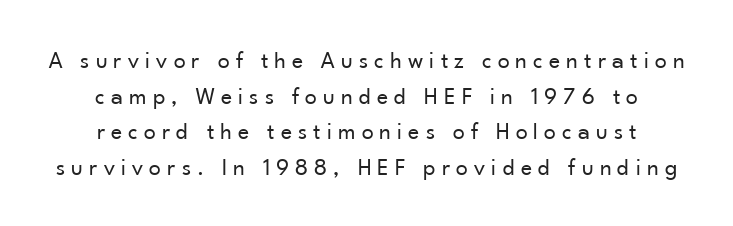
{"italic": "no", "bold": "no", "underline": "no", "align": "center", "line_spacing": "normal", "line_spacing_ratio": 1.48, "letter_spacing": "wide", "letter_spacing_em": 0.26, "glyph_px": 24}
